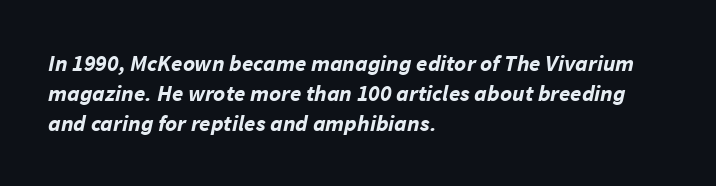
Q: Is the text bold? A: Yes.
Q: Is the text italic (slanted)? A: Yes, it leans right by about 11 degrees.
Q: Is the text underlined? A: No.
Q: How is the paragraph aligned? A: Left-aligned.
Q: Is the spacing between letters normal or unusually wide? A: Normal.
Q: Is the spacing between lines tight, normal or loose? A: Normal.
